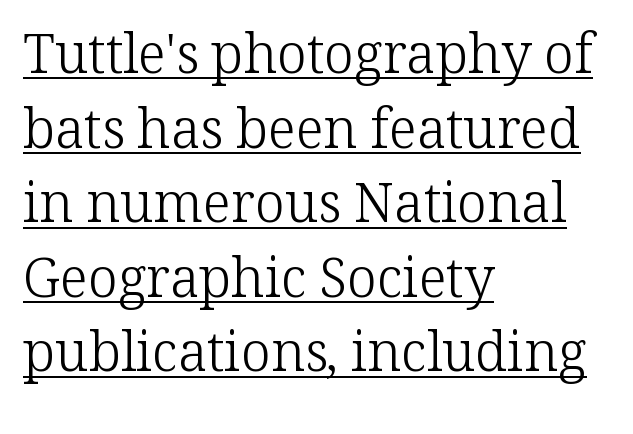
The image shows 54 px light serif type, upright; set left-aligned, normal line spacing (1.38x), normal letter spacing, underlined; low stroke contrast and a medium x-height.
